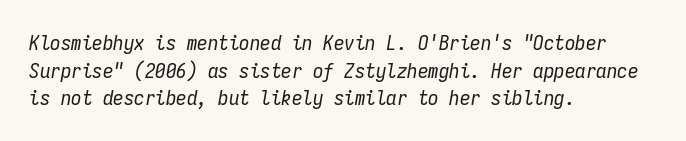
The image shows 21 px text type, italic (leaning right); set left-aligned, normal line spacing (1.32x), normal letter spacing, not underlined.
